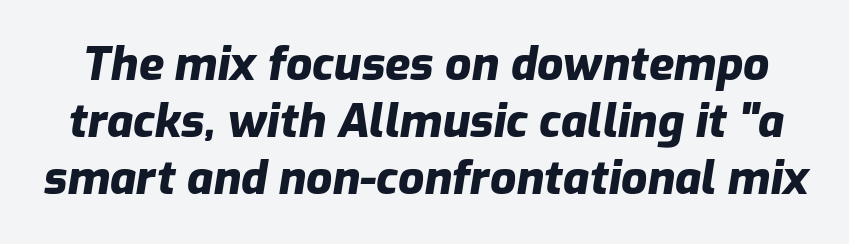
Q: Is the text bold? A: Yes.
Q: Is the text italic (slanted)? A: Yes, it leans right by about 9 degrees.
Q: Is the text underlined? A: No.
Q: Is the spacing between letters normal or unusually wide? A: Normal.
Q: Width (condensed, normal, or wide)? A: Normal.
Q: Stroke contrast? A: Low.
Q: x-height? A: Medium.
Q: Monospaced? A: No.
